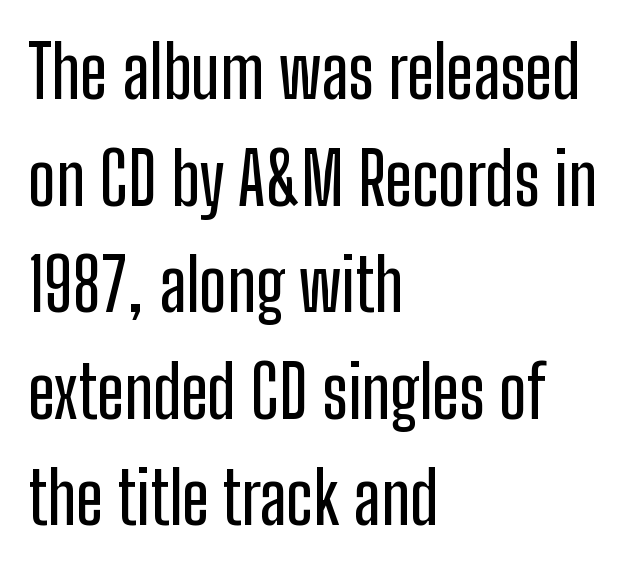
The image shows 72 px condensed sans-serif type, upright; set left-aligned, normal line spacing (1.48x), normal letter spacing, not underlined; low stroke contrast and a medium x-height.
